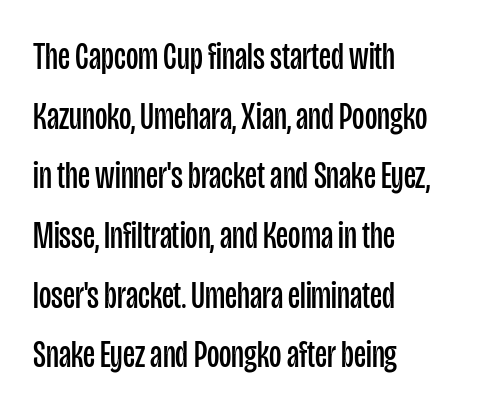
Q: Is the text bold? A: No.
Q: Is the text italic (slanted)? A: No, it is upright.
Q: Is the typeface a serif or a sans-serif typeface? A: Sans-serif.
Q: Is the text underlined? A: No.
Q: How is the paragraph aligned? A: Left-aligned.
Q: Is the spacing between letters normal or unusually wide? A: Normal.
Q: Is the spacing between lines tight, normal or loose? A: Normal.
Q: Width (condensed, normal, or wide)? A: Condensed.
Q: Stroke contrast? A: Low.
Q: x-height? A: Large.
Q: Monospaced? A: No.
